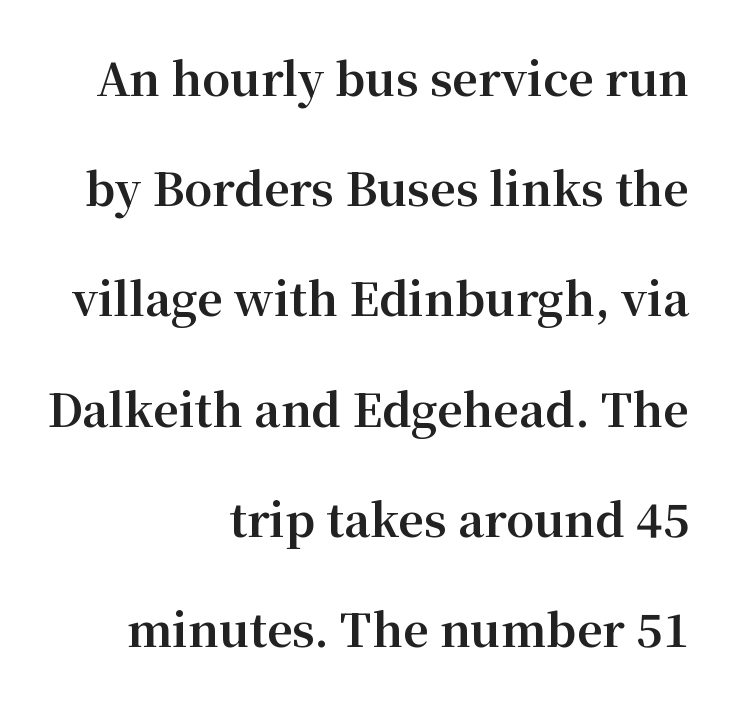
Where is the straight margin? On the right. Students, observe: this is what heavily led, spacious text looks like. Here the designer chose a conventional face with non-uniform glyph widths. As a designer I'd log this as weight 700, bold. Old-style or modern, the face here clearly has serifs.
